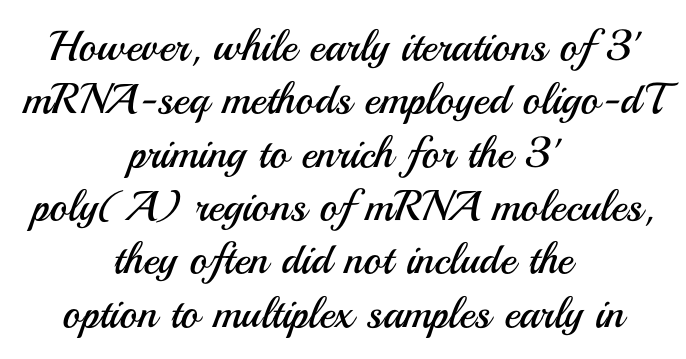
The image shows 43 px regular-weight sans-serif type; set centered, line spacing 1.24x, normal letter spacing, not underlined; medium stroke contrast and a small x-height.
